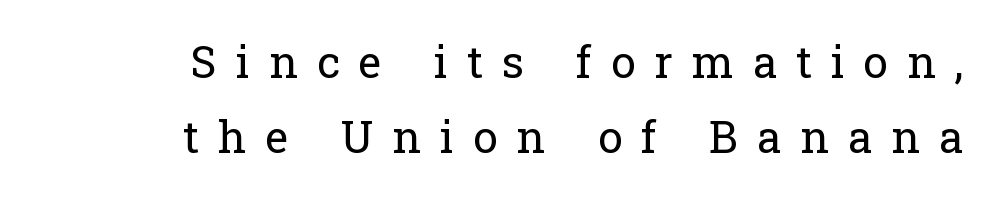
The strip under each line holds only bare page. Looks like regular typesetting: each glyph gets only the width it needs. You can tell from the footed stems that serif type was used. The rag falls on the left side of this text block.
